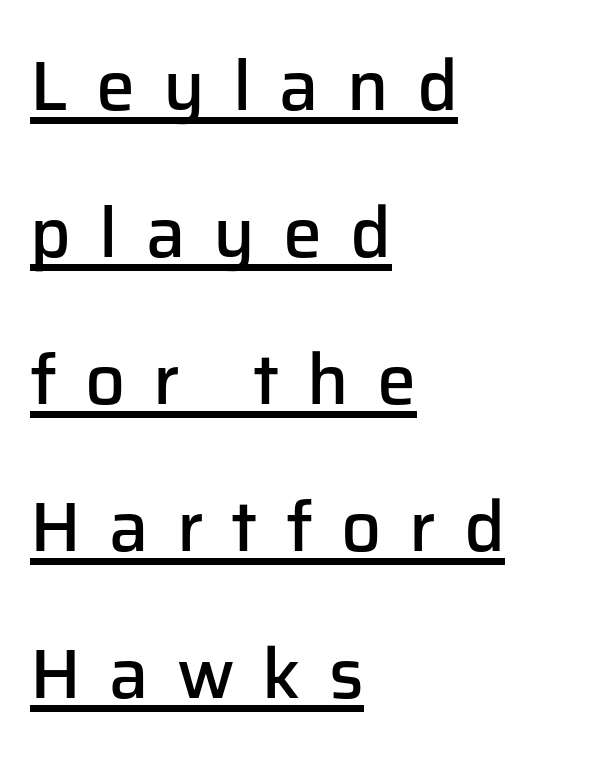
The rendering inserts visible extra space after every character. The passage shown is typeset with a sans-serif family. Leftover space on each line is placed entirely after the last word. Every word sits above its own underline.
